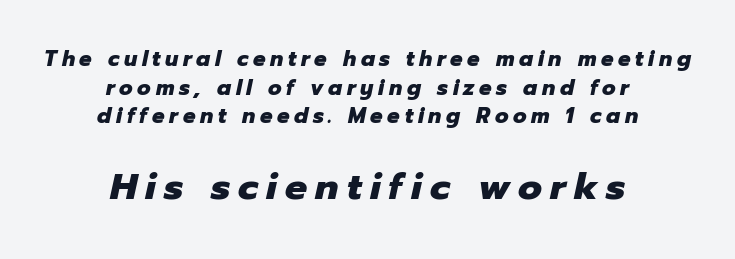
Q: Is the text bold? A: Yes.
Q: Is the text italic (slanted)? A: Yes, it leans right by about 12 degrees.
Q: Is the text underlined? A: No.
Q: How is the paragraph aligned? A: Centered.
Q: Is the spacing between letters normal or unusually wide? A: Unusually wide.
Q: Is the spacing between lines tight, normal or loose? A: Normal.
Q: Which block of text is set in a larger size, the first (top) or the second (bottom)? A: The second (bottom) one.
Q: Width (condensed, normal, or wide)? A: Normal.
Q: Stroke contrast? A: Low.
Q: x-height? A: Medium.
Q: Monospaced? A: No.
